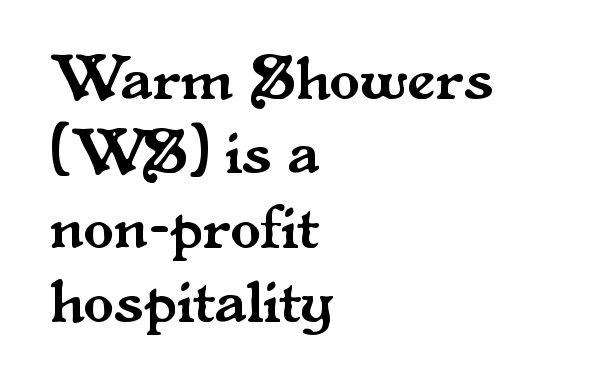
The image shows 62 px serif type, upright; set left-aligned, line spacing 1.2x, normal letter spacing, not underlined; medium stroke contrast and a small x-height.
